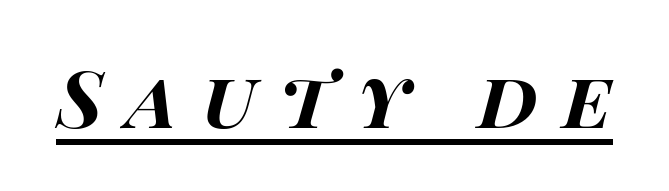
Q: Is the text bold? A: Yes.
Q: Is the text italic (slanted)? A: Yes, it leans right by about 15 degrees.
Q: Is the text underlined? A: Yes.
Q: Is the spacing between letters normal or unusually wide? A: Unusually wide.
Q: Width (condensed, normal, or wide)? A: Wide.
Q: Stroke contrast? A: High.
Q: x-height? A: Large.
Q: Monospaced? A: No.
